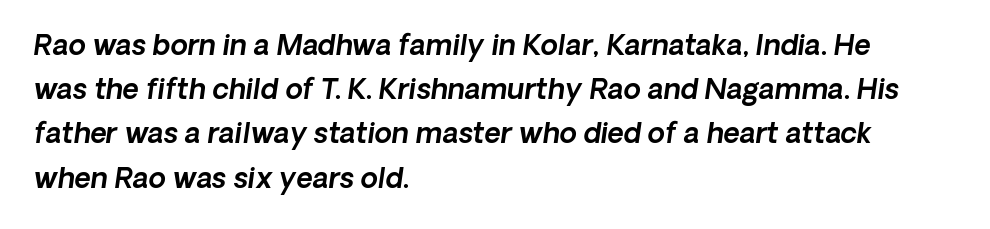
Q: Is the text italic (slanted)? A: Yes, it leans right by about 8 degrees.
Q: Is the text underlined? A: No.
Q: How is the paragraph aligned? A: Left-aligned.
Q: Is the spacing between letters normal or unusually wide? A: Normal.
Q: Is the spacing between lines tight, normal or loose? A: Normal.
Q: Width (condensed, normal, or wide)? A: Normal.
Q: x-height? A: Medium.
Q: Monospaced? A: No.
